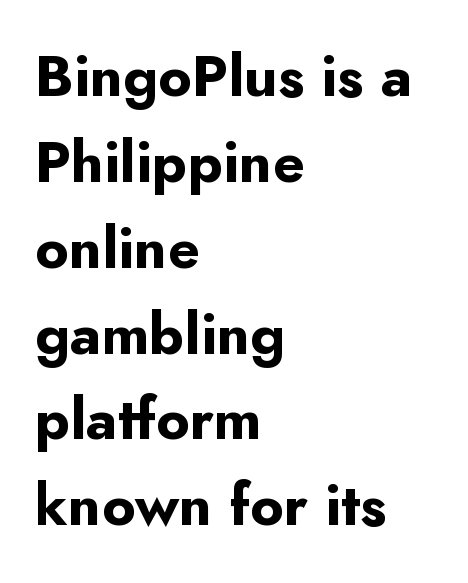
Tracking here is standard; glyphs follow each other at the usual distance. A typesetter would call this proportional, since set widths differ per character. Does the weight exceed regular? Yes, all the way to bold. The axis of the letterforms is exactly vertical. The vertical gap from one line to the next is medium. To sum up the face: it is a sans, with no serifs.
